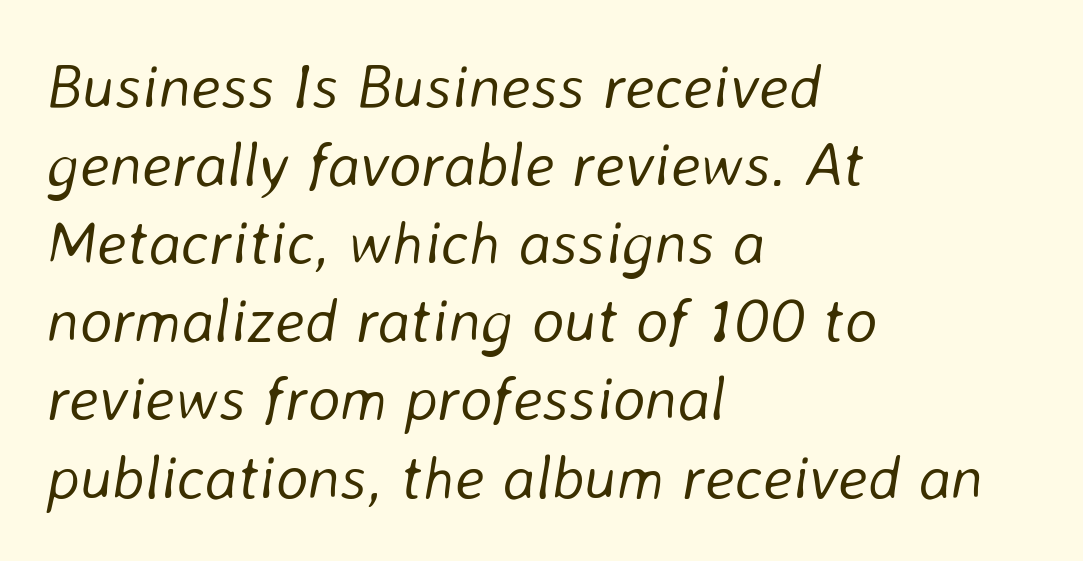
Q: Is the text bold? A: No.
Q: Is the text italic (slanted)? A: Yes, it leans right by about 8 degrees.
Q: Is the text underlined? A: No.
Q: How is the paragraph aligned? A: Left-aligned.
Q: Is the spacing between letters normal or unusually wide? A: Normal.
Q: Is the spacing between lines tight, normal or loose? A: Normal.
Q: Width (condensed, normal, or wide)? A: Normal.
Q: Stroke contrast? A: Low.
Q: x-height? A: Medium.
Q: Monospaced? A: No.
